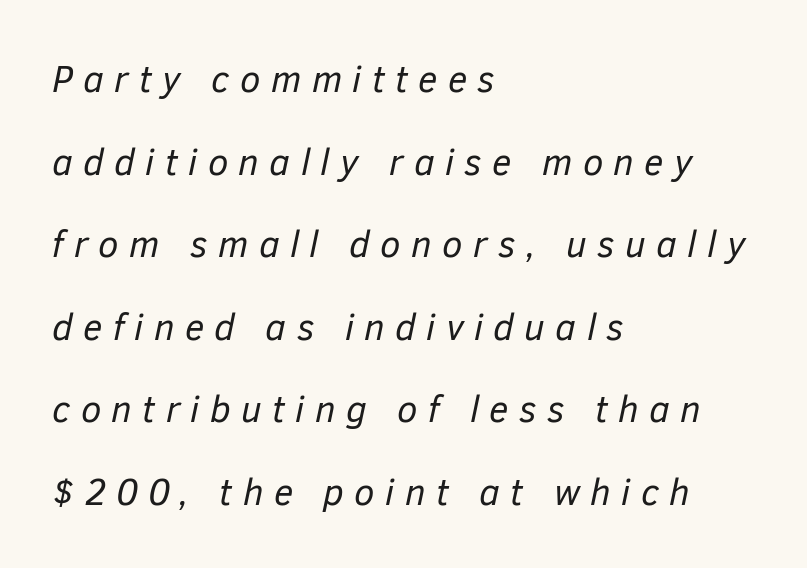
Compared with typical paragraphs, the rows here are farther apart. Tracking here is generous; glyphs stand well apart from one another. The letters advance in unequal steps, a hallmark of proportional type. The font is comparable to plain body text, perhaps lighter.
